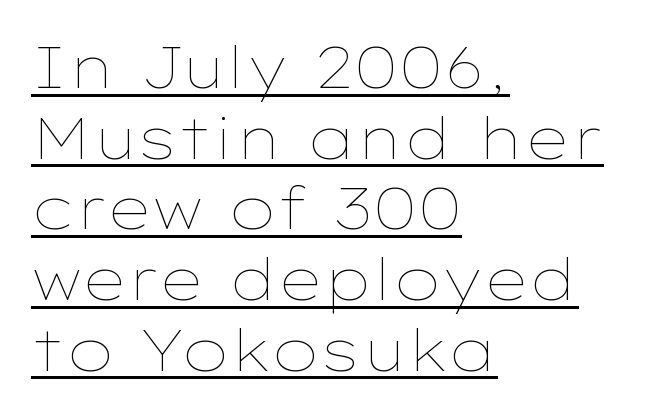
Q: Is the text bold? A: No.
Q: Is the text italic (slanted)? A: No, it is upright.
Q: Is the text underlined? A: Yes.
Q: How is the paragraph aligned? A: Left-aligned.
Q: Is the spacing between letters normal or unusually wide? A: Normal.
Q: Width (condensed, normal, or wide)? A: Wide.
Q: Stroke contrast? A: Low.
Q: x-height? A: Medium.
Q: Monospaced? A: No.
